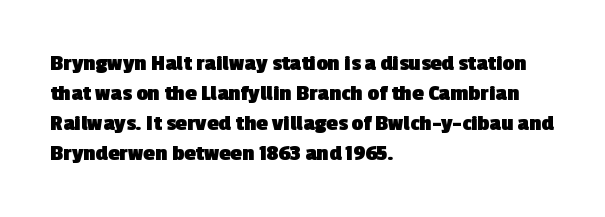
{"bold": "yes", "underline": "no", "align": "left", "line_spacing": "normal", "line_spacing_ratio": 1.3, "letter_spacing": "normal", "letter_spacing_em": 0.0, "glyph_px": 23}
